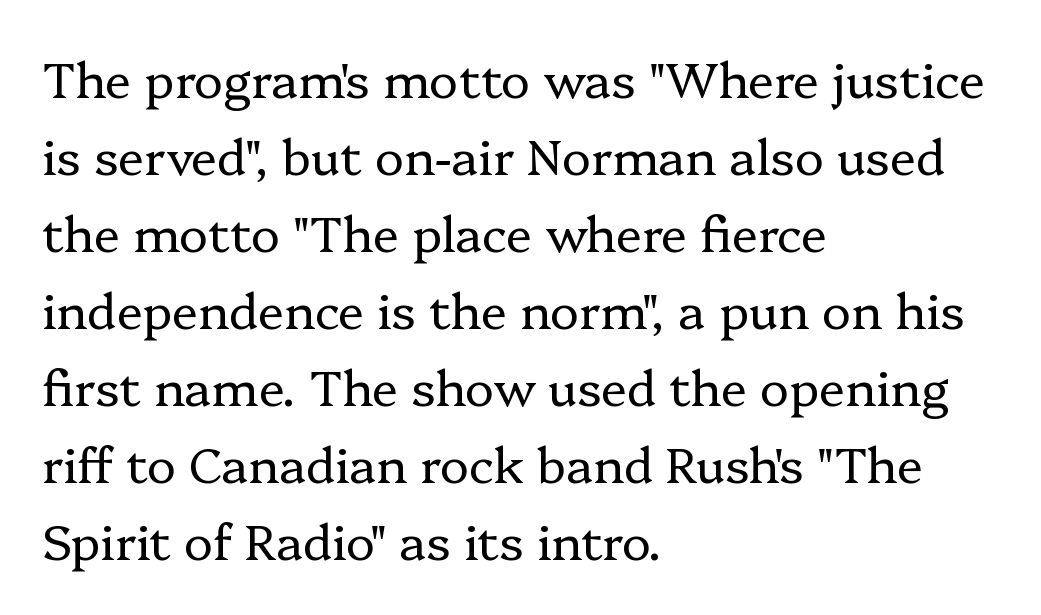
{"serif": "yes", "italic": "no", "bold": "no", "weight": "regular", "width": "normal", "stroke_contrast": "low", "x_height": "medium", "monospaced": "no", "underline": "no", "align": "left", "line_spacing": "normal", "line_spacing_ratio": 1.57, "letter_spacing": "normal", "letter_spacing_em": 0.0, "glyph_px": 49}
